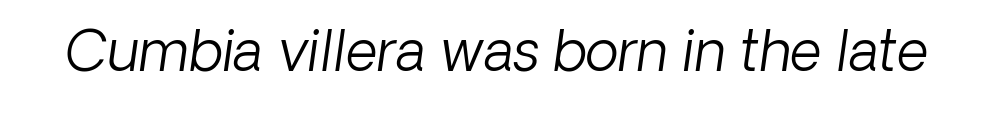
The image shows 55 px light sans-serif type; set normal letter spacing, not underlined; low stroke contrast and a medium x-height.
